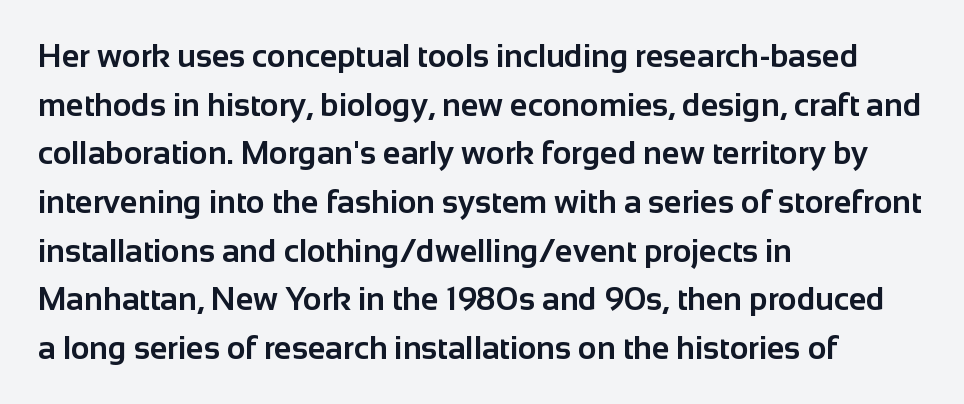
Tracking here is standard; glyphs follow each other at the usual distance. The setting favours the left margin, as ordinary paragraphs usually do. Unmarked baselines from the first word to the last. Posture: vertical. In terms of letterform style, serifs are entirely absent. Think of a printed novel: that variable character pitch is what you see here.
